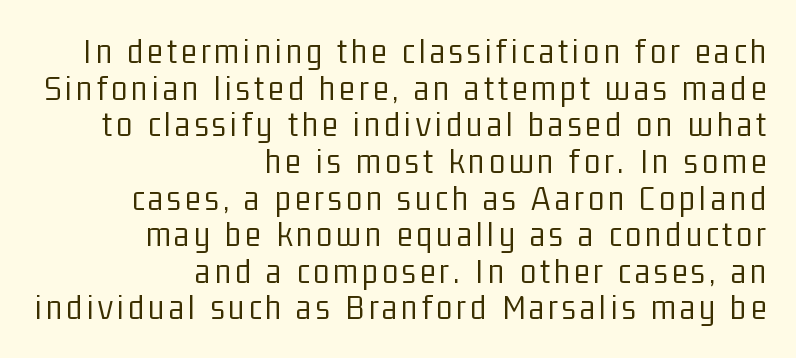
Q: Is the text bold? A: No.
Q: Is the text italic (slanted)? A: No, it is upright.
Q: Is the typeface a serif or a sans-serif typeface? A: Sans-serif.
Q: Is the text underlined? A: No.
Q: How is the paragraph aligned? A: Right-aligned.
Q: Is the spacing between lines tight, normal or loose? A: Tight.
Q: Width (condensed, normal, or wide)? A: Condensed.
Q: Stroke contrast? A: Low.
Q: x-height? A: Medium.
Q: Monospaced? A: No.
